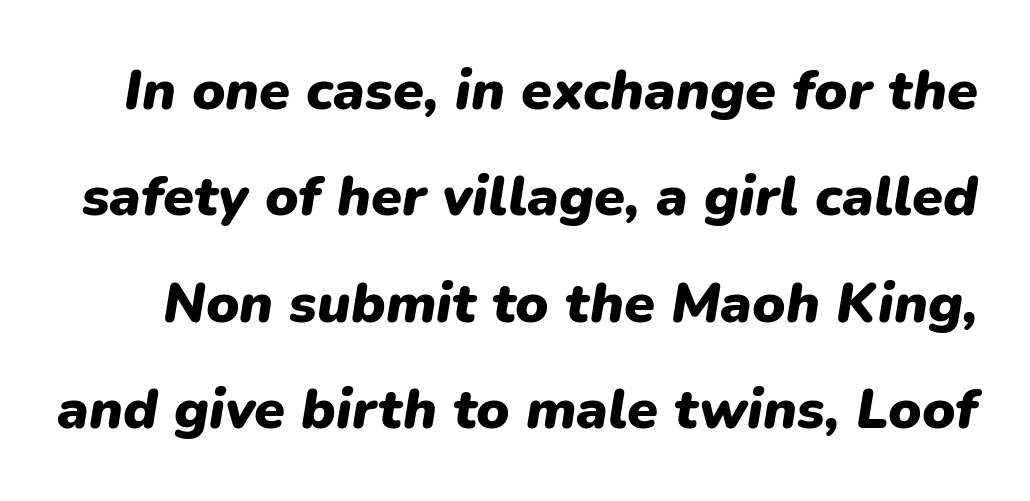
Q: Is the text bold? A: Yes.
Q: Is the text italic (slanted)? A: Yes, it leans right by about 9 degrees.
Q: Is the text underlined? A: No.
Q: Is the spacing between letters normal or unusually wide? A: Normal.
Q: Is the spacing between lines tight, normal or loose? A: Loose.
Q: Width (condensed, normal, or wide)? A: Normal.
Q: Stroke contrast? A: Low.
Q: x-height? A: Medium.
Q: Monospaced? A: No.
